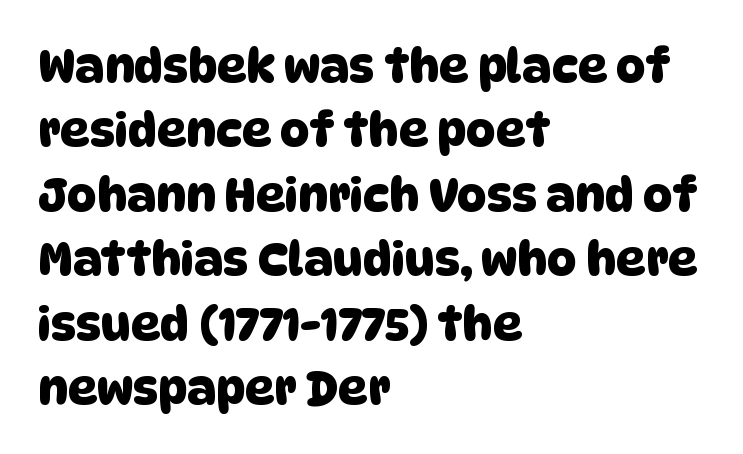
A student would call this left alignment; a typographer would say flush left, rag right. The designer went with a sans here, leaving each stem footless. Default kerning and tracking; the words read as compact shapes. Underline: absent. The rendering uses natural spacing where letterforms have individual widths.
